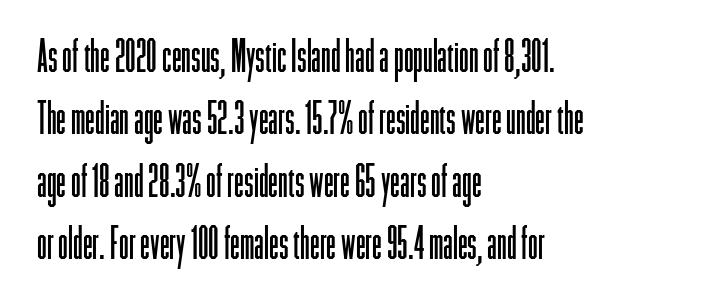
The image shows 44 px light, condensed sans-serif type, upright; set left-aligned, normal line spacing (1.42x), normal letter spacing, not underlined; low stroke contrast and a medium x-height.
